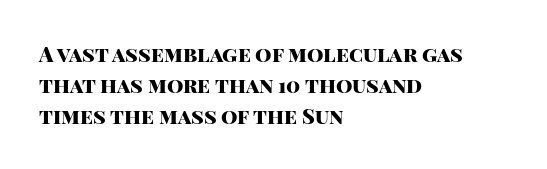
The image shows 21 px bold type, upright; set left-aligned, normal line spacing (1.47x), normal letter spacing, not underlined.
